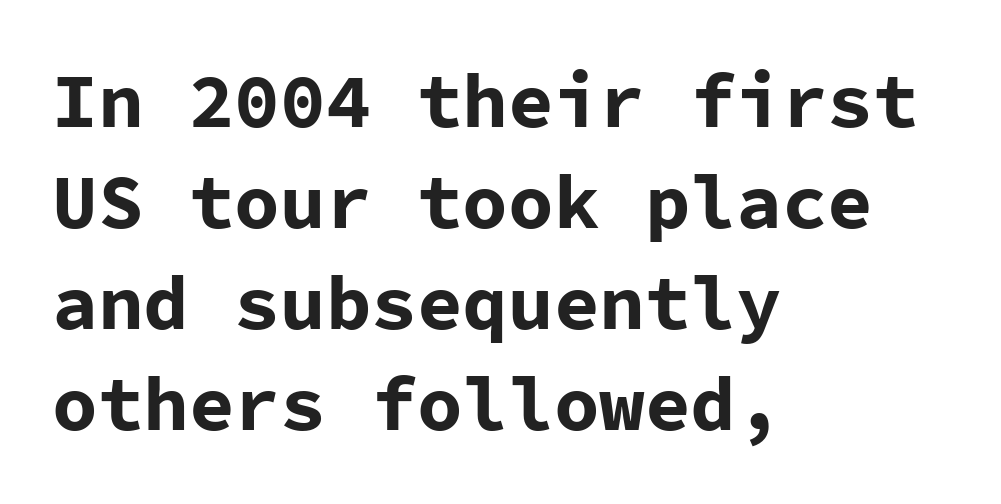
Vertically, the passage feels balanced, rows spaced as you'd expect. Observe the absence of serifs on each vertical stroke in this sample. Left-aligned paragraph, ragged on the right. Caption: bold face, heavy strokes.
